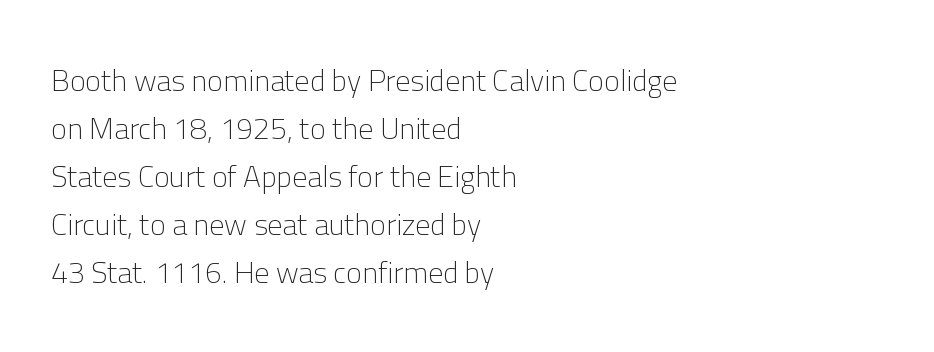
{"serif": "no", "italic": "no", "bold": "no", "weight": "light", "width": "normal", "stroke_contrast": "low", "x_height": "medium", "monospaced": "no", "underline": "no", "align": "left", "line_spacing": "normal", "line_spacing_ratio": 1.6, "letter_spacing": "normal", "letter_spacing_em": 0.0, "glyph_px": 30}
